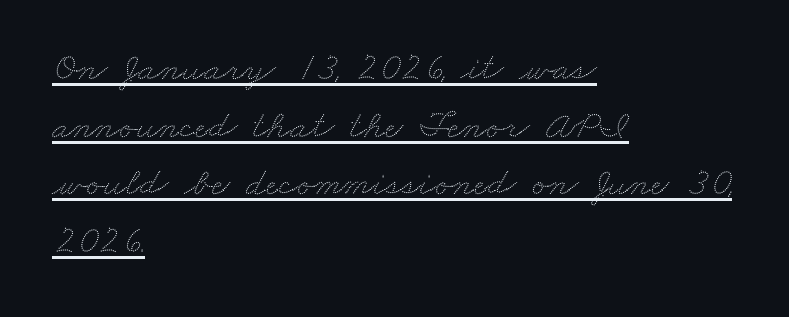
Q: Is the text underlined? A: Yes.
Q: How is the paragraph aligned? A: Left-aligned.
Q: Is the spacing between letters normal or unusually wide? A: Normal.
Q: Is the spacing between lines tight, normal or loose? A: Normal.
Q: Width (condensed, normal, or wide)? A: Wide.
Q: Stroke contrast? A: Low.
Q: x-height? A: Small.
Q: Monospaced? A: No.
